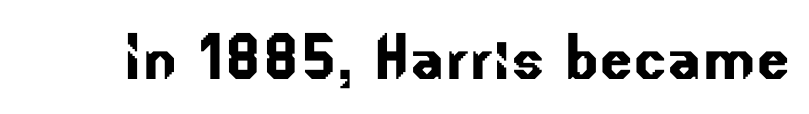
Q: Is the typeface a serif or a sans-serif typeface? A: Sans-serif.
Q: Is the text underlined? A: No.
Q: Is the spacing between letters normal or unusually wide? A: Normal.
Q: Width (condensed, normal, or wide)? A: Normal.
Q: Stroke contrast? A: Low.
Q: x-height? A: Small.
Q: Monospaced? A: No.
